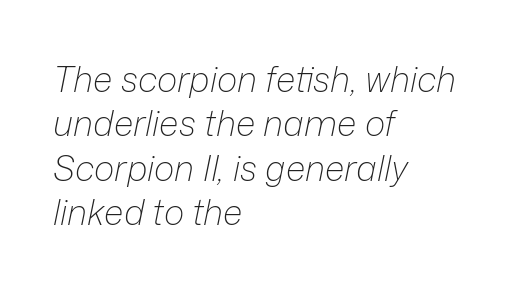
In terms of leading, this rendering sits right in the middle. Casual observation: everything's shoved over to the left. The glyphs are unaccompanied by any horizontal stroke below them. The passage shown has conventional tracking throughout.
